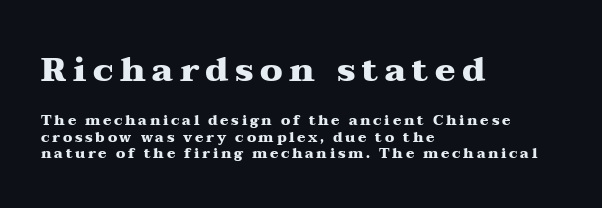
The image shows 34 px heavy, wide serif type, upright; set left-aligned, line spacing 1.18x, not underlined; the first (top) block is 2.43x larger; medium stroke contrast and a medium x-height.
